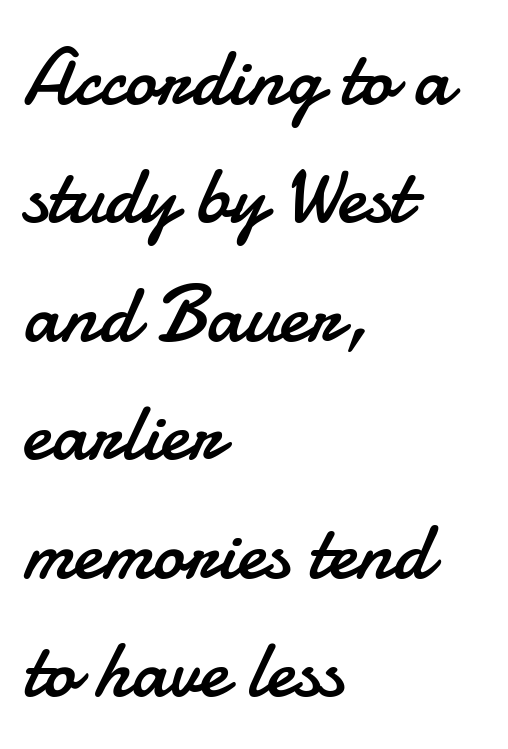
{"serif": "no", "bold": "no", "weight": "regular", "width": "normal", "stroke_contrast": "low", "x_height": "small", "monospaced": "no", "underline": "no", "align": "left", "line_spacing": "normal", "line_spacing_ratio": 1.48, "letter_spacing": "normal", "letter_spacing_em": 0.0, "glyph_px": 80}
